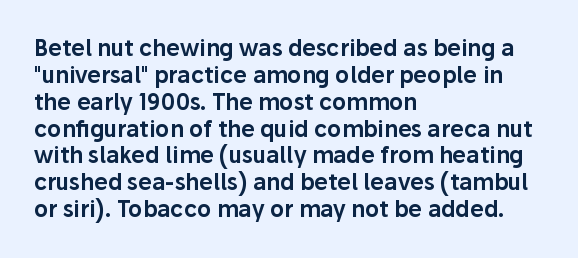
{"italic": "no", "underline": "no", "align": "left", "line_spacing_ratio": 1.22, "letter_spacing": "normal", "letter_spacing_em": 0.0, "glyph_px": 22}
